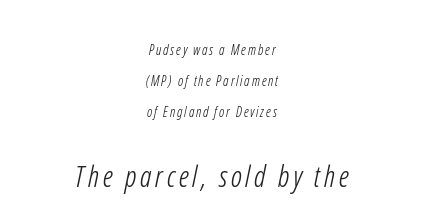
Q: Is the text bold? A: No.
Q: Is the typeface a serif or a sans-serif typeface? A: Sans-serif.
Q: Is the text underlined? A: No.
Q: How is the paragraph aligned? A: Centered.
Q: Is the spacing between lines tight, normal or loose? A: Loose.
Q: Which block of text is set in a larger size, the first (top) or the second (bottom)? A: The second (bottom) one.
Q: Width (condensed, normal, or wide)? A: Condensed.
Q: Stroke contrast? A: Low.
Q: x-height? A: Medium.
Q: Monospaced? A: No.
